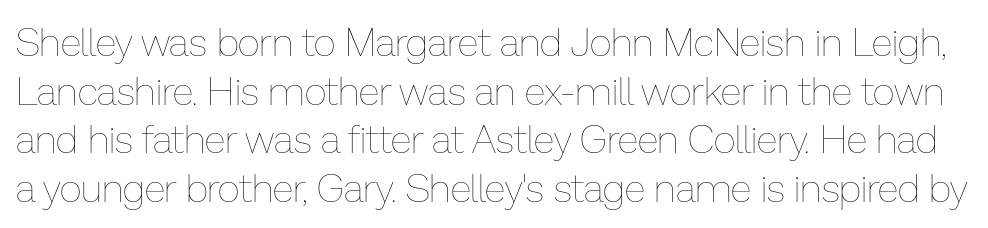
{"italic": "no", "bold": "no", "weight": "thin", "width": "normal", "stroke_contrast": "low", "x_height": "medium", "monospaced": "no", "underline": "no", "line_spacing": "normal", "line_spacing_ratio": 1.25, "letter_spacing": "normal", "letter_spacing_em": 0.0, "glyph_px": 39}
